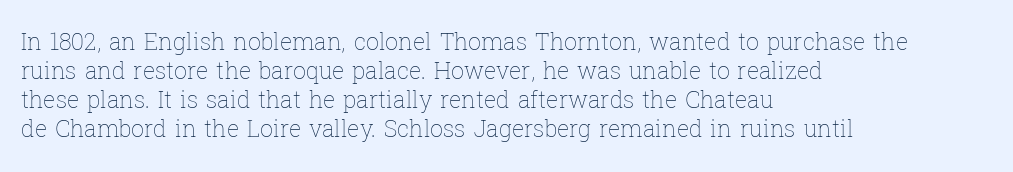
The image shows 23 px text type, upright; set left-aligned, normal line spacing (1.26x), normal letter spacing, not underlined.
